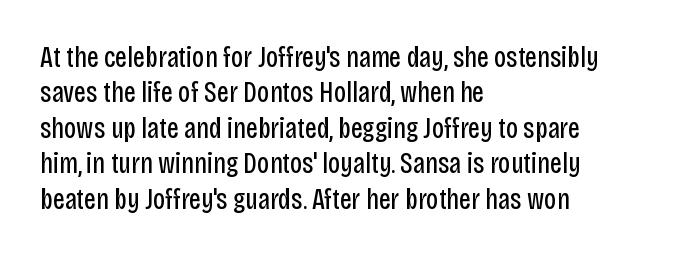
Q: Is the text bold? A: No.
Q: Is the text italic (slanted)? A: No, it is upright.
Q: Is the typeface a serif or a sans-serif typeface? A: Sans-serif.
Q: Is the text underlined? A: No.
Q: How is the paragraph aligned? A: Left-aligned.
Q: Is the spacing between letters normal or unusually wide? A: Normal.
Q: Width (condensed, normal, or wide)? A: Condensed.
Q: Stroke contrast? A: Low.
Q: x-height? A: Large.
Q: Monospaced? A: No.
